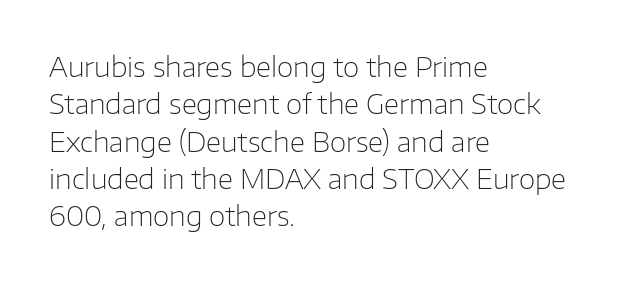
{"italic": "no", "bold": "no", "underline": "no", "align": "left", "line_spacing": "normal", "line_spacing_ratio": 1.38, "letter_spacing": "normal", "letter_spacing_em": 0.0, "glyph_px": 27}
